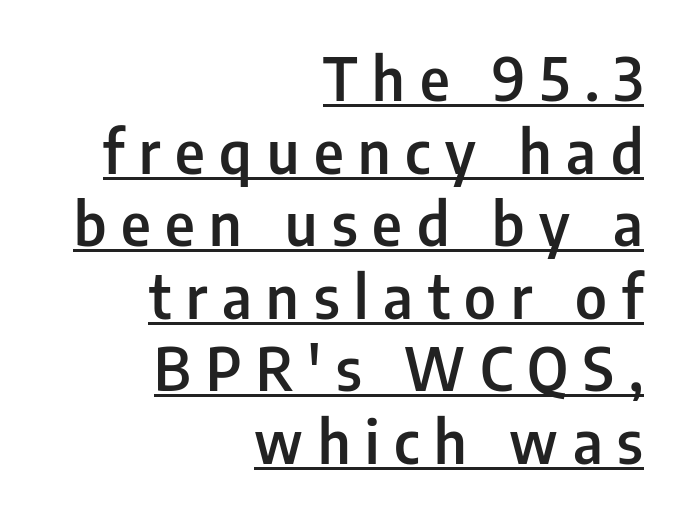
As a designer I'd log this as weight 600, semibold. A continuous stroke trails under the words, as in a hyperlink. Honestly, the letter spacing is so wide it's the main thing you notice. Quick note: not italic, upright.
